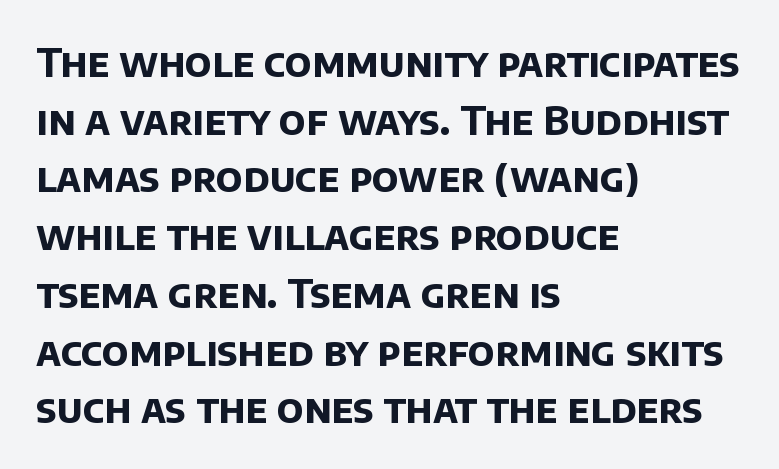
{"serif": "no", "bold": "yes", "weight": "bold", "width": "normal", "stroke_contrast": "low", "x_height": "large", "monospaced": "no", "underline": "no", "align": "left", "line_spacing": "normal", "line_spacing_ratio": 1.48, "letter_spacing": "normal", "letter_spacing_em": 0.0, "glyph_px": 39}
